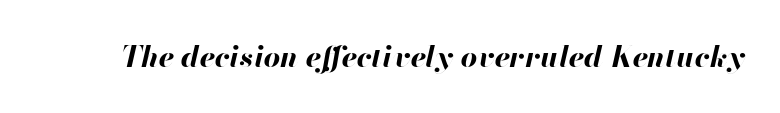
The image shows 29 px bold type, italic (leaning right); set normal letter spacing, not underlined; high stroke contrast and a small x-height.
